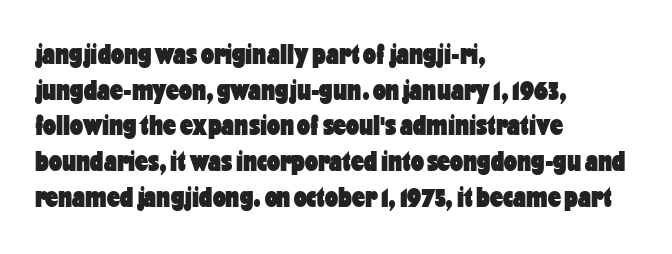
The image shows 29 px heavy, condensed sans-serif type, upright; set left-aligned, line spacing 1.23x, normal letter spacing, not underlined; low stroke contrast and a medium x-height.
